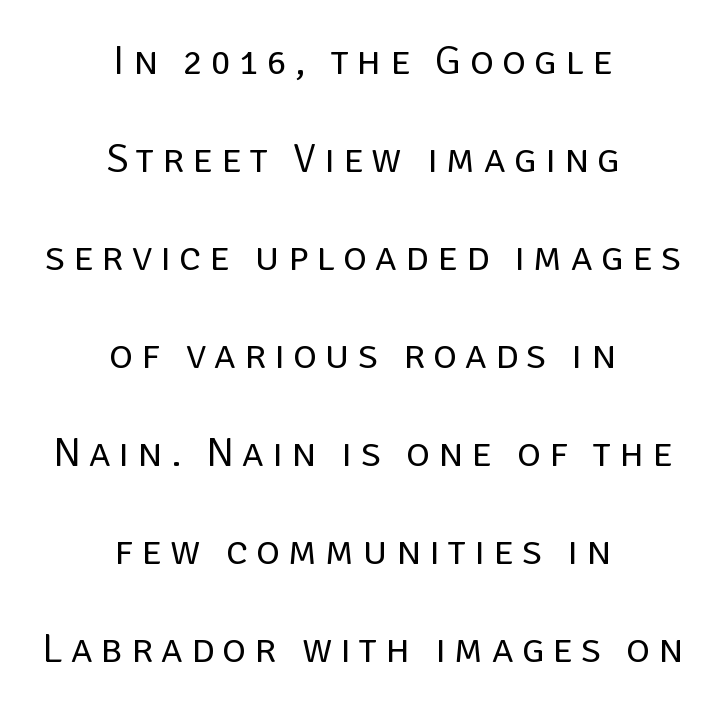
{"serif": "no", "italic": "no", "bold": "no", "weight": "regular", "width": "normal", "stroke_contrast": "low", "x_height": "large", "monospaced": "no", "underline": "no", "align": "center", "line_spacing": "loose", "line_spacing_ratio": 2.39, "letter_spacing": "wide", "letter_spacing_em": 0.2, "glyph_px": 41}
